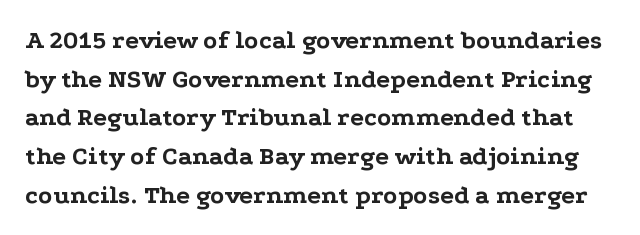
{"italic": "no", "bold": "yes", "underline": "no", "line_spacing": "normal", "line_spacing_ratio": 1.49, "letter_spacing": "normal", "letter_spacing_em": 0.0, "glyph_px": 26}
